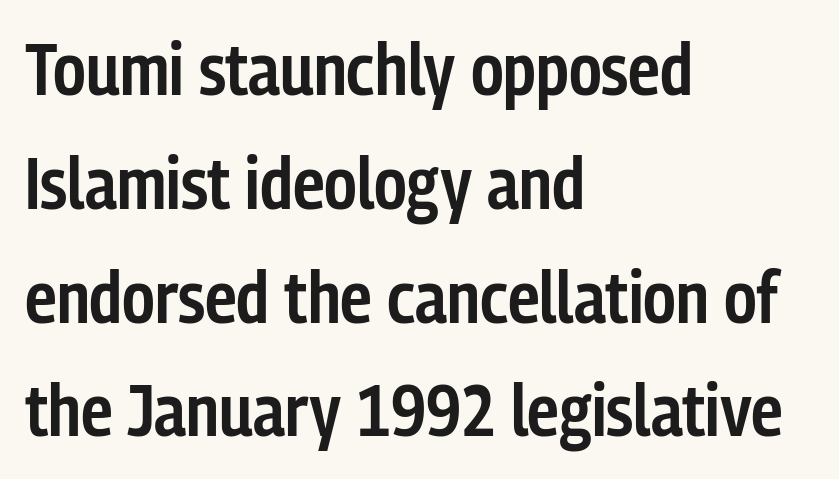
No feet cap the strokes, marking this as sans-serif type. Every letter is mildly thick-stroked: semibold rather than bold. Every row of glyphs begins at an identical x-position on the left. Leading matches the norm, producing a regular column. Each row of text sits above clean, open space. Spacing between characters is what you'd get straight out of the box.
